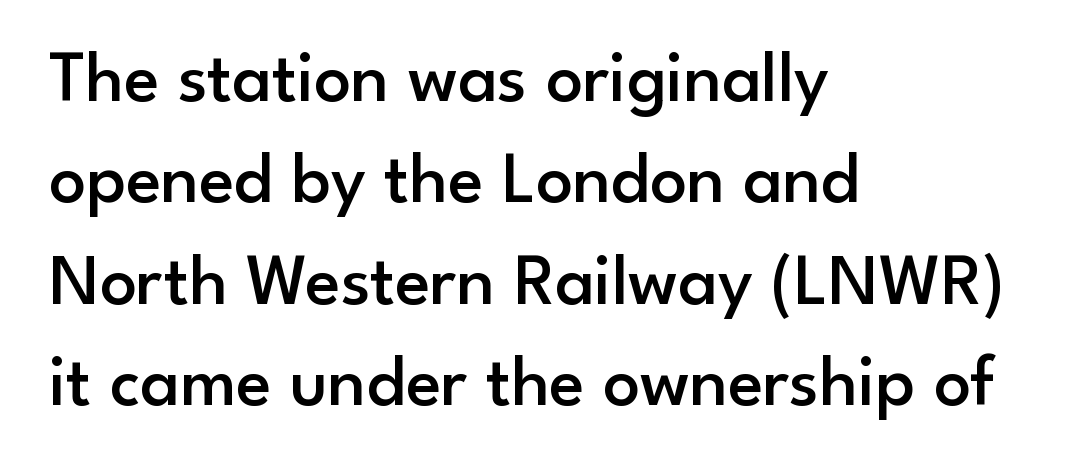
The image shows 73 px semibold sans-serif type, upright; set left-aligned, normal line spacing (1.39x), normal letter spacing, not underlined; low stroke contrast and a small x-height.
